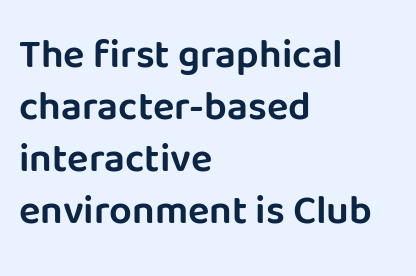
{"serif": "no", "italic": "no", "width": "normal", "stroke_contrast": "low", "x_height": "large", "monospaced": "no", "underline": "no", "align": "left", "line_spacing": "normal", "line_spacing_ratio": 1.3, "letter_spacing": "normal", "letter_spacing_em": 0.0, "glyph_px": 40}
